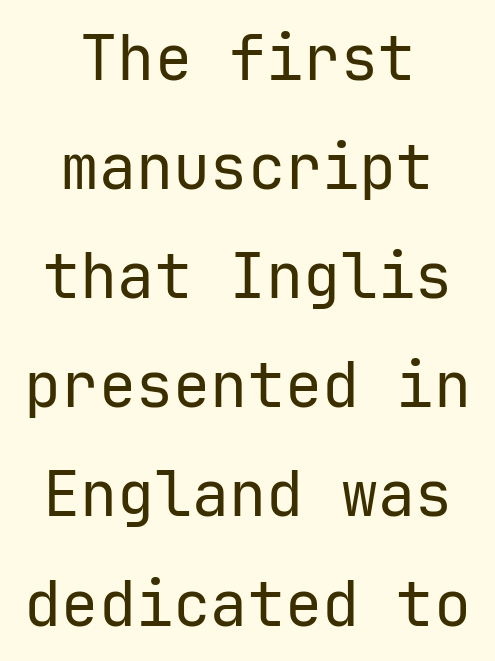
{"serif": "no", "italic": "no", "bold": "no", "weight": "regular", "width": "normal", "stroke_contrast": "low", "x_height": "medium", "monospaced": "yes", "underline": "no", "align": "center", "line_spacing_ratio": 1.76, "letter_spacing": "normal", "letter_spacing_em": 0.0, "glyph_px": 62}
